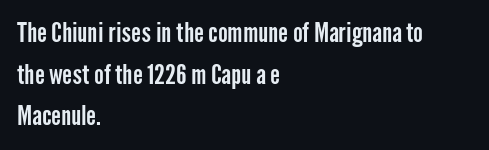
Q: Is the text italic (slanted)? A: No, it is upright.
Q: Is the text underlined? A: No.
Q: How is the paragraph aligned? A: Left-aligned.
Q: Is the spacing between letters normal or unusually wide? A: Normal.
Q: Is the spacing between lines tight, normal or loose? A: Normal.
